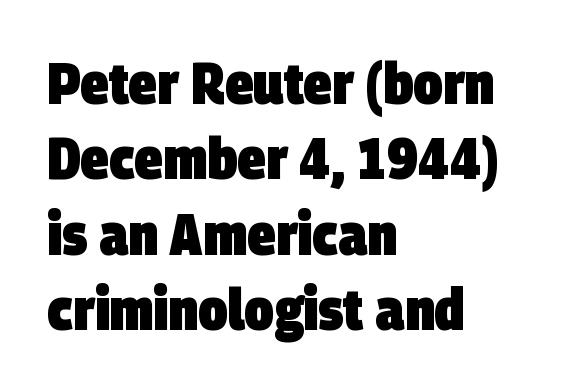
Does the type have serifs? No, each stem ends abruptly. Does the copy run flush right? No — it runs flush left. The tracking reads as untouched default to a designer's eye. Think of a printed novel: that variable character pitch is what you see here. I'd describe the lettering as bold — thick and assertive.
